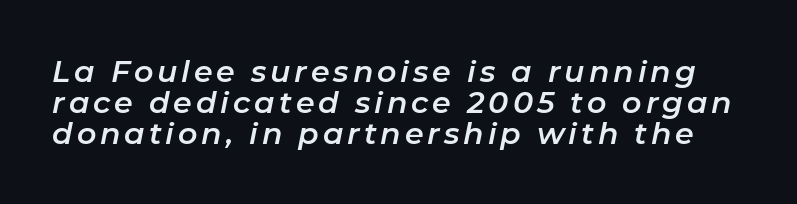
The image shows 30 px text type, italic (leaning right); set tight line spacing (1.03x), not underlined; low stroke contrast and a medium x-height.
